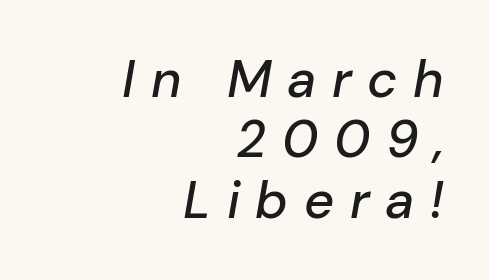
{"italic": "yes", "lean": "right", "slant_degrees": 10, "width": "normal", "stroke_contrast": "low", "x_height": "medium", "monospaced": "no", "underline": "no", "align": "right", "line_spacing_ratio": 1.16, "letter_spacing": "wide", "letter_spacing_em": 0.3, "glyph_px": 52}
